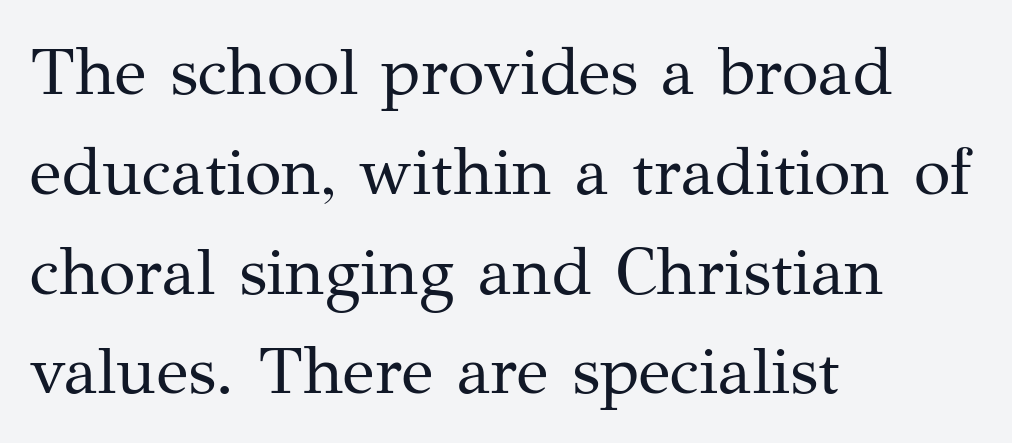
{"serif": "yes", "italic": "no", "bold": "no", "weight": "regular", "width": "normal", "stroke_contrast": "medium", "x_height": "medium", "monospaced": "no", "underline": "no", "align": "left", "line_spacing": "normal", "line_spacing_ratio": 1.49, "letter_spacing": "normal", "letter_spacing_em": 0.0, "glyph_px": 67}
